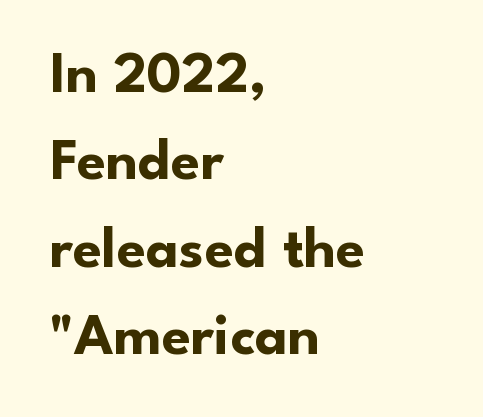
Do the letters lean? They stand straight. Classification — sans serif. Each letter keeps its own natural width here, so spacing adapts to shape. If you measured baseline to baseline, you'd find a middling distance. This sample uses plain, unmodified letter spacing. Nobody drew a line under any word here.
